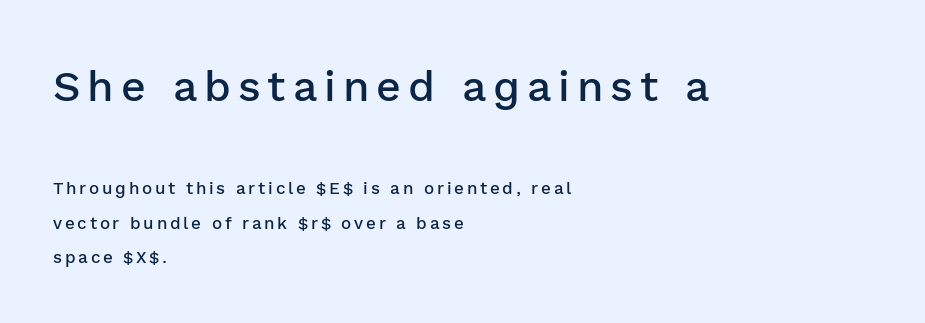
{"serif": "no", "italic": "no", "bold": "semi", "weight": "semibold", "width": "normal", "stroke_contrast": "low", "x_height": "medium", "monospaced": "no", "underline": "no", "align": "left", "line_spacing": "loose", "line_spacing_ratio": 2.04, "larger_block": "first", "size_ratio": 2.53, "glyph_px": 43}
